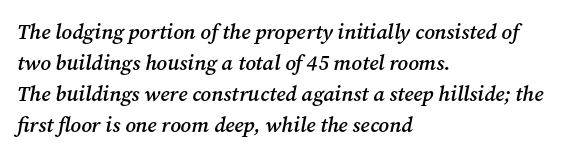
Observe the ordinary spacing: letters are neighbours, not strangers. Rule under the text: the space is simply empty. The paragraph shown leans on its left margin. The font's italic variant was chosen for this text. Leading matches the norm, producing a regular column.
